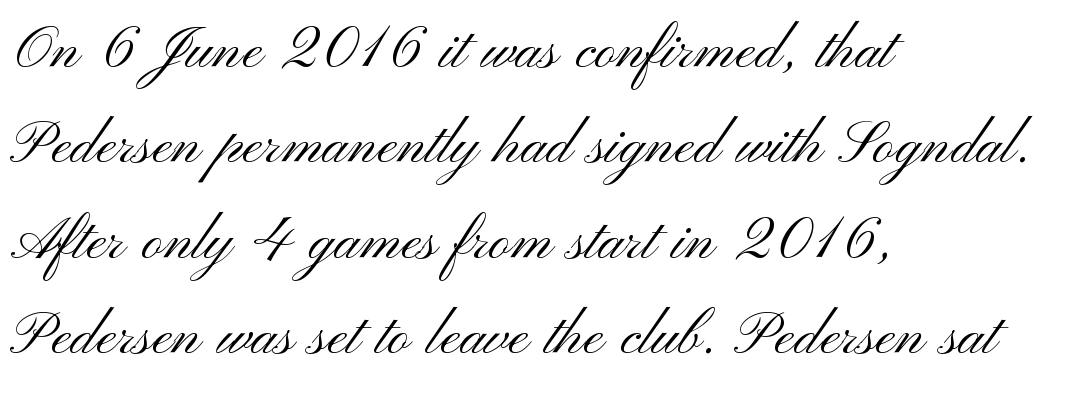
{"serif": "no", "bold": "no", "weight": "light", "width": "wide", "stroke_contrast": "medium", "x_height": "small", "monospaced": "no", "underline": "no", "align": "left", "line_spacing": "normal", "line_spacing_ratio": 1.29, "letter_spacing": "normal", "letter_spacing_em": 0.0, "glyph_px": 74}
